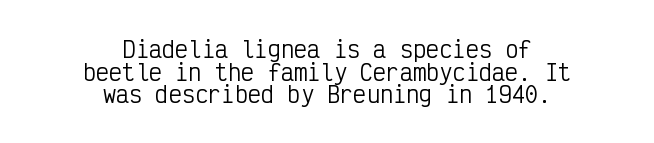
This sample trades vertical openness for compactness between lines. Glance below the letters and you will spot only blank space. Caption: multi-line text, centered on the measure. Nope, not italic — everything's standing straight. Is the stroke heavy? The answer is a plain regular-or-lighter. Standard letterfit; no display-style spreading of the glyphs.
